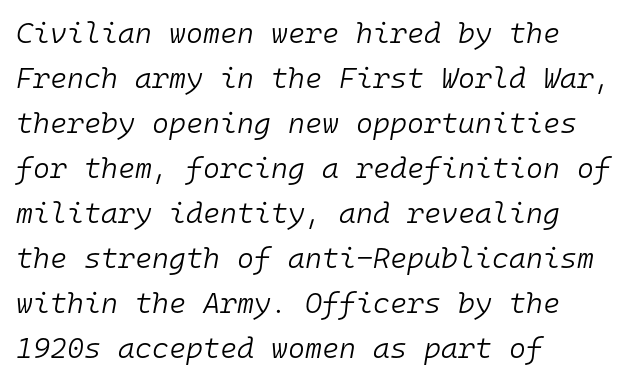
Q: Is the text bold? A: No.
Q: Is the text italic (slanted)? A: Yes, it leans right by about 10 degrees.
Q: Is the text underlined? A: No.
Q: How is the paragraph aligned? A: Left-aligned.
Q: Is the spacing between letters normal or unusually wide? A: Normal.
Q: Is the spacing between lines tight, normal or loose? A: Normal.
Q: Width (condensed, normal, or wide)? A: Normal.
Q: Stroke contrast? A: Low.
Q: x-height? A: Medium.
Q: Monospaced? A: Yes.
